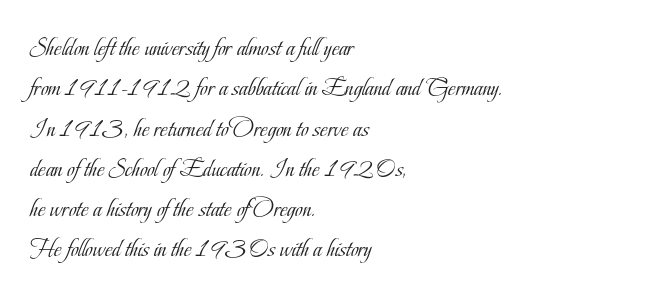
Q: Is the text bold? A: No.
Q: Is the text italic (slanted)? A: Yes.
Q: Is the text underlined? A: No.
Q: How is the paragraph aligned? A: Left-aligned.
Q: Is the spacing between letters normal or unusually wide? A: Normal.
Q: Is the spacing between lines tight, normal or loose? A: Normal.
